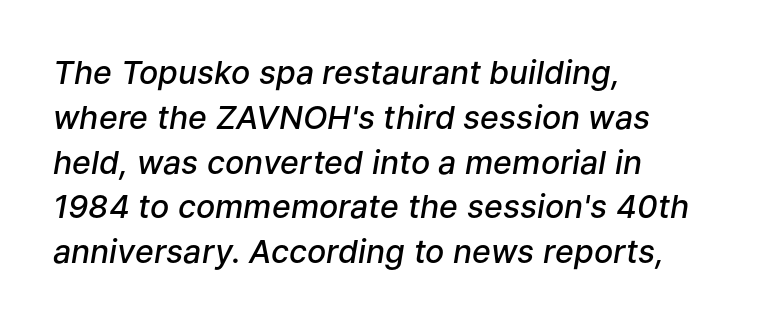
{"italic": "yes", "lean": "right", "slant_degrees": 9, "bold": "semi", "weight": "semibold", "width": "normal", "stroke_contrast": "low", "x_height": "medium", "monospaced": "no", "underline": "no", "align": "left", "line_spacing": "normal", "line_spacing_ratio": 1.4, "letter_spacing": "normal", "letter_spacing_em": 0.0, "glyph_px": 32}
